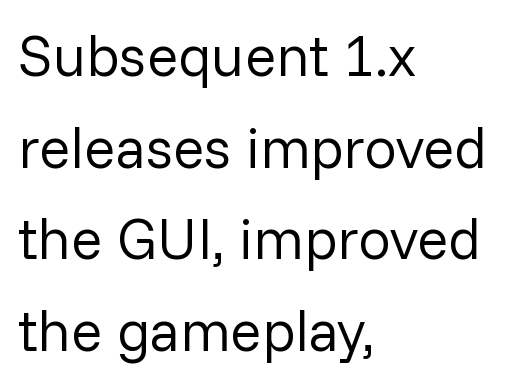
Q: Is the text bold? A: No.
Q: Is the text italic (slanted)? A: No, it is upright.
Q: Is the typeface a serif or a sans-serif typeface? A: Sans-serif.
Q: Is the text underlined? A: No.
Q: How is the paragraph aligned? A: Left-aligned.
Q: Is the spacing between letters normal or unusually wide? A: Normal.
Q: Is the spacing between lines tight, normal or loose? A: Normal.
Q: Width (condensed, normal, or wide)? A: Normal.
Q: Stroke contrast? A: Low.
Q: x-height? A: Medium.
Q: Monospaced? A: No.
